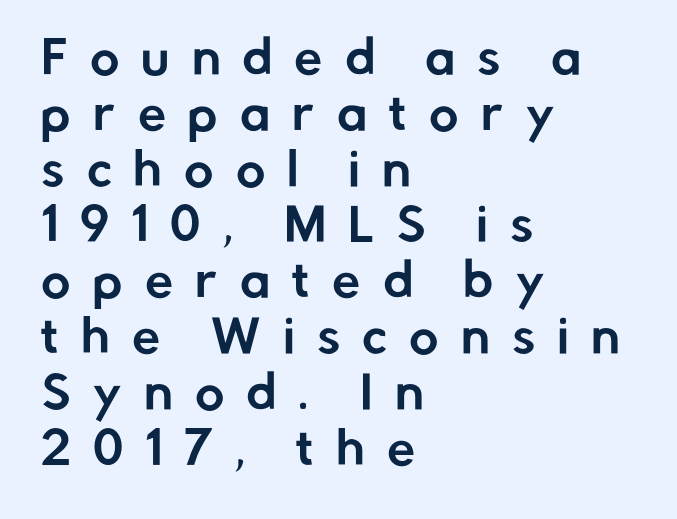
The line texture is sparse and dotted thanks to wide tracking. Beneath every word, the page is bare. Italic? Not at all — the glyphs are vertical. Check where the strokes stop: nothing finishes them off — pure sans.
